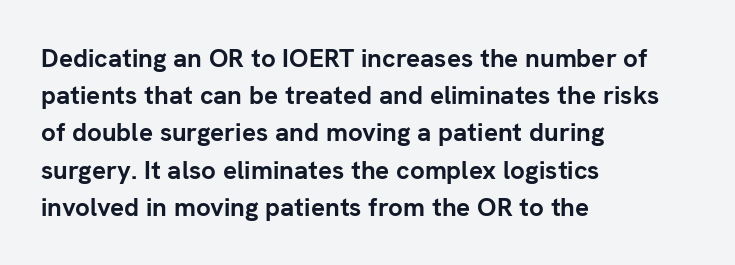
The image shows 26 px bold type, upright; set left-aligned, normal line spacing (1.43x), normal letter spacing, not underlined.
